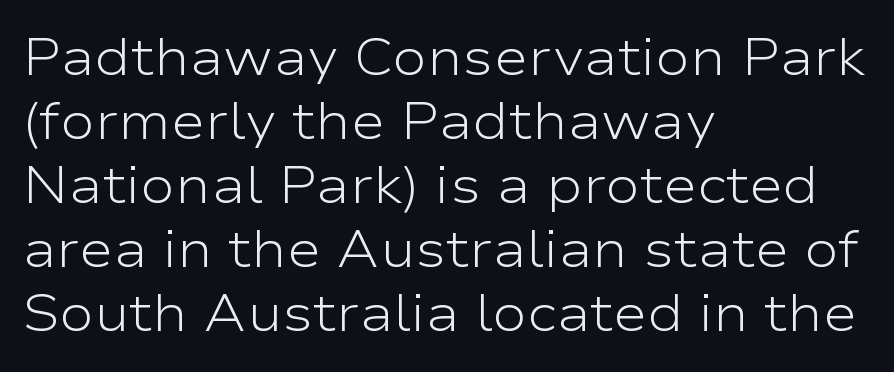
Q: Is the text bold? A: No.
Q: Is the text italic (slanted)? A: No, it is upright.
Q: Is the typeface a serif or a sans-serif typeface? A: Sans-serif.
Q: Is the text underlined? A: No.
Q: How is the paragraph aligned? A: Left-aligned.
Q: Is the spacing between letters normal or unusually wide? A: Normal.
Q: Width (condensed, normal, or wide)? A: Wide.
Q: Stroke contrast? A: Low.
Q: x-height? A: Medium.
Q: Monospaced? A: No.
